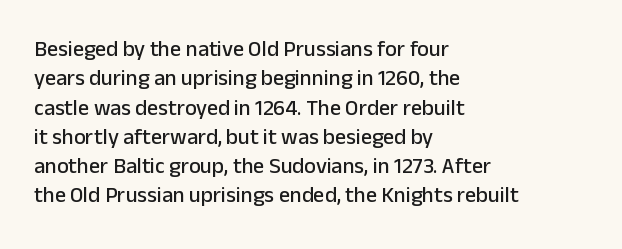
{"italic": "no", "underline": "no", "align": "left", "line_spacing": "normal", "line_spacing_ratio": 1.33, "letter_spacing": "normal", "letter_spacing_em": 0.0, "glyph_px": 22}
